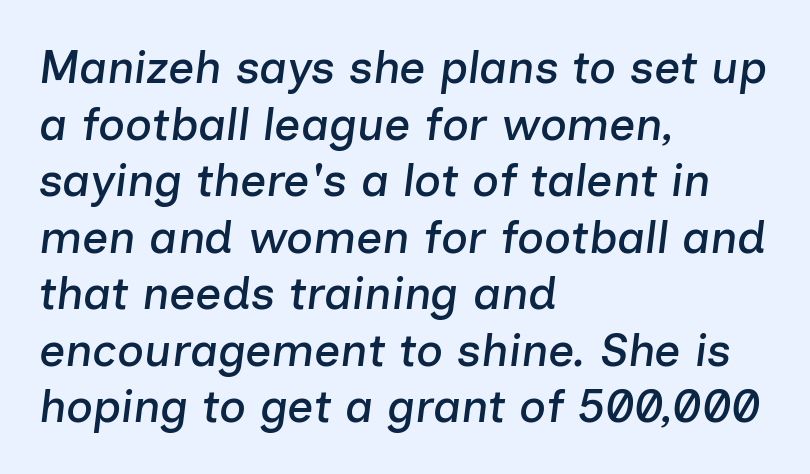
Q: Is the text italic (slanted)? A: Yes, it leans right by about 7 degrees.
Q: Is the text underlined? A: No.
Q: How is the paragraph aligned? A: Left-aligned.
Q: Is the spacing between letters normal or unusually wide? A: Normal.
Q: Width (condensed, normal, or wide)? A: Normal.
Q: Stroke contrast? A: Low.
Q: x-height? A: Medium.
Q: Monospaced? A: No.
